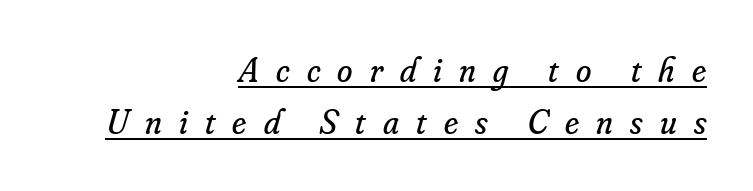
When letters slant like this, we call the style italic. Letterform terminals end in serifs throughout the passage. These lines are rendered in a variable-pitch font. Short and long lines alike share a common ending point at right. Letters have the restrained weight of plain body copy at most.
